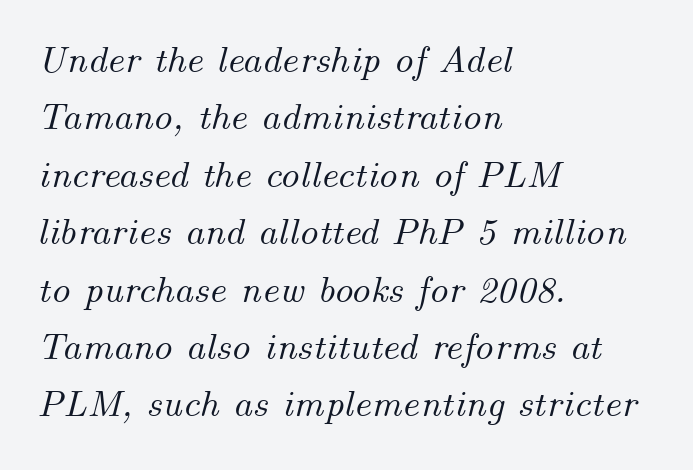
Tracking value appears to be zero — textbook default spacing. Check under the words: just untouched page. Emphasis-style slanted type is in use. Is this a fixed-width face? No — the glyphs have proportional, varying widths. This block has exactly the height ordinary leading produces.
